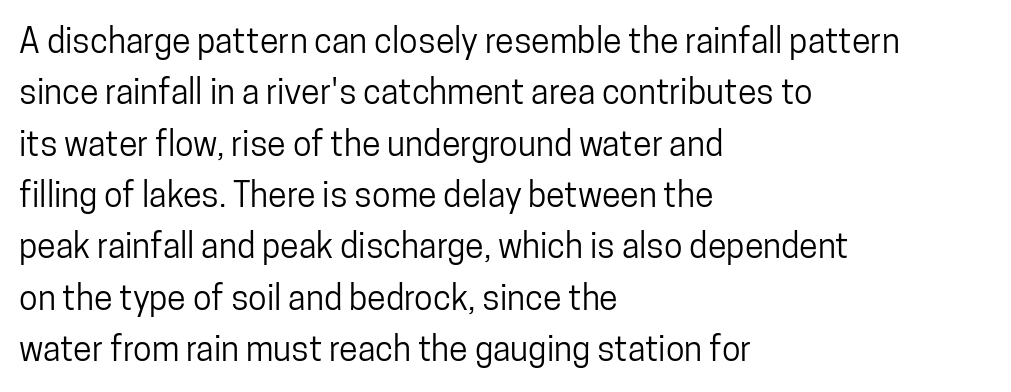
{"serif": "no", "italic": "no", "width": "condensed", "stroke_contrast": "low", "x_height": "medium", "monospaced": "no", "underline": "no", "align": "left", "line_spacing": "normal", "line_spacing_ratio": 1.51, "letter_spacing": "normal", "letter_spacing_em": 0.0, "glyph_px": 34}
